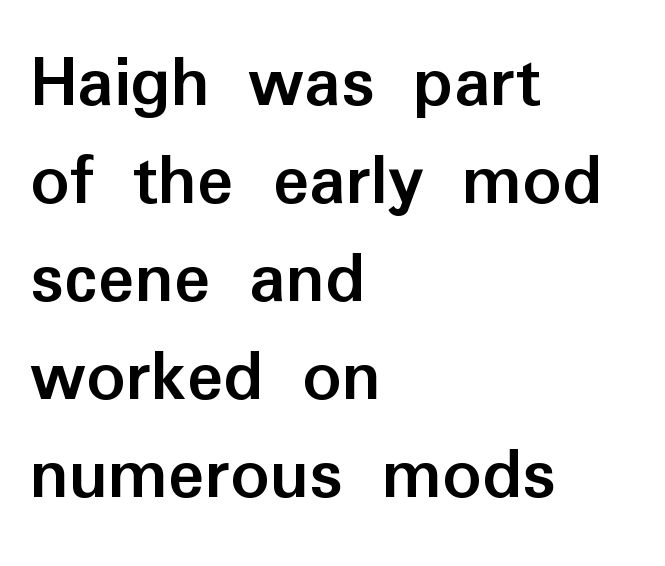
Typeset ragged right — the left edge is the straight one. Is this a fixed-width face? No — the glyphs have proportional, varying widths. Are there feet on the stems? There aren't — it's a sans. Here the glyphs are tracked normally, forming tight word shapes.
